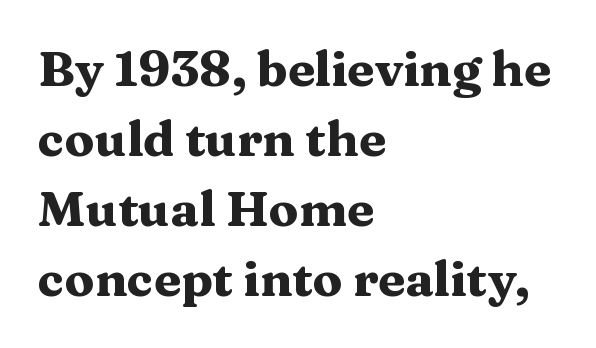
{"serif": "yes", "italic": "no", "bold": "yes", "weight": "heavy", "width": "wide", "stroke_contrast": "medium", "x_height": "medium", "monospaced": "no", "underline": "no", "align": "left", "line_spacing": "normal", "line_spacing_ratio": 1.43, "letter_spacing": "normal", "letter_spacing_em": 0.0, "glyph_px": 49}
